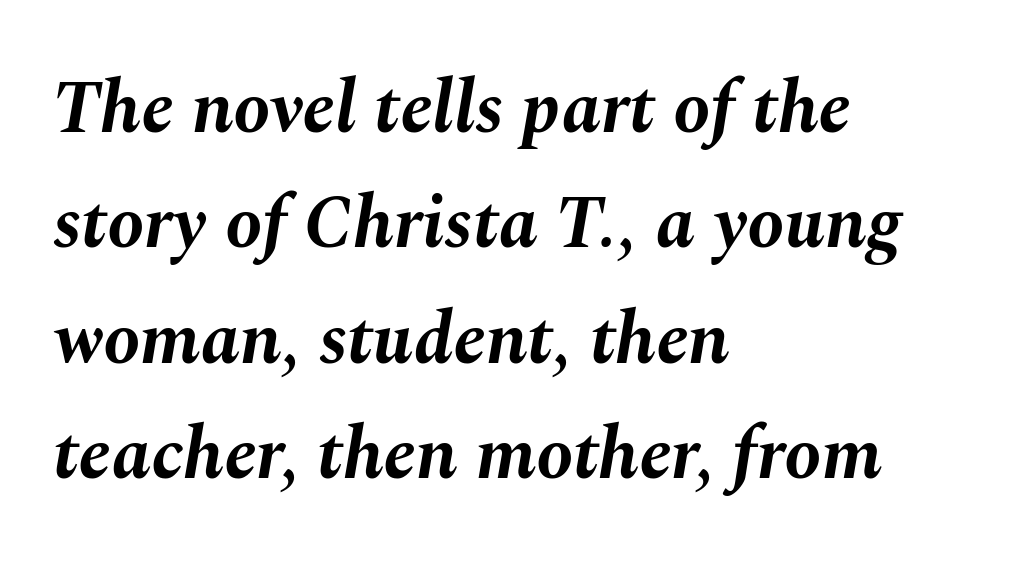
{"italic": "yes", "lean": "right", "slant_degrees": 10, "bold": "yes", "weight": "bold", "width": "normal", "stroke_contrast": "medium", "x_height": "medium", "monospaced": "no", "underline": "no", "align": "left", "line_spacing": "normal", "line_spacing_ratio": 1.56, "letter_spacing": "normal", "letter_spacing_em": 0.0, "glyph_px": 74}
